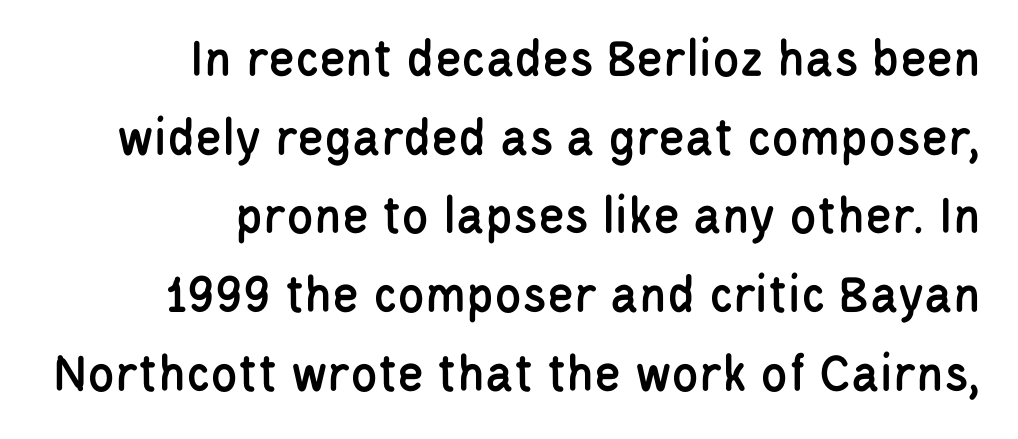
{"serif": "no", "italic": "no", "width": "condensed", "stroke_contrast": "low", "x_height": "large", "monospaced": "no", "underline": "no", "align": "right", "line_spacing": "normal", "line_spacing_ratio": 1.43, "letter_spacing": "normal", "letter_spacing_em": 0.0, "glyph_px": 55}
